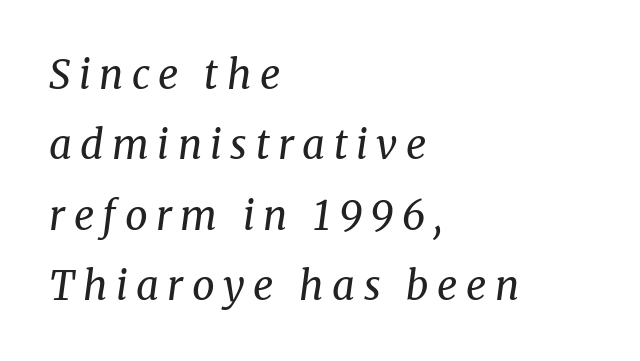
The image shows 40 px regular-weight serif type, italic (leaning right); set left-aligned, line spacing 1.76x, unusually wide letter spacing (+0.21 em), not underlined; medium stroke contrast and a medium x-height.
